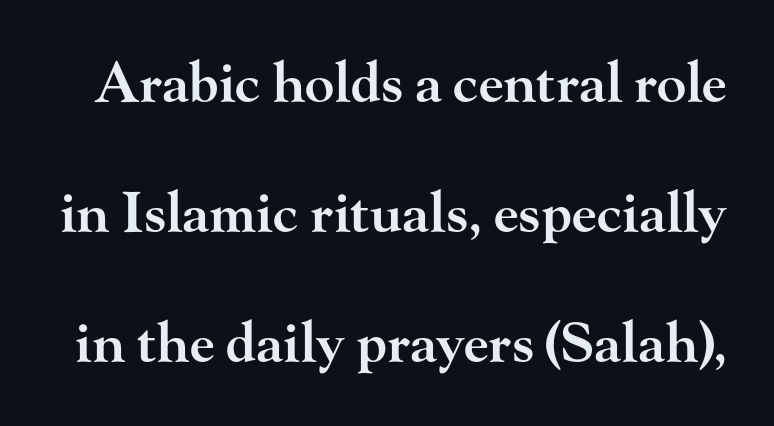
Is this a fixed-width face? No — the glyphs have proportional, varying widths. Leading is clearly above the norm, producing a sparse column. Emphasis by weight is partial: semibold. This is roman type, the default non-slanted kind. Stroke terminals: seriffed. Decoration check: the copy has no underline.
